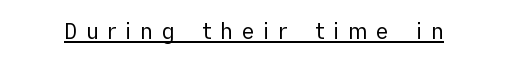
Q: Is the text bold? A: No.
Q: Is the text italic (slanted)? A: No, it is upright.
Q: Is the text underlined? A: Yes.
Q: Is the spacing between letters normal or unusually wide? A: Unusually wide.
